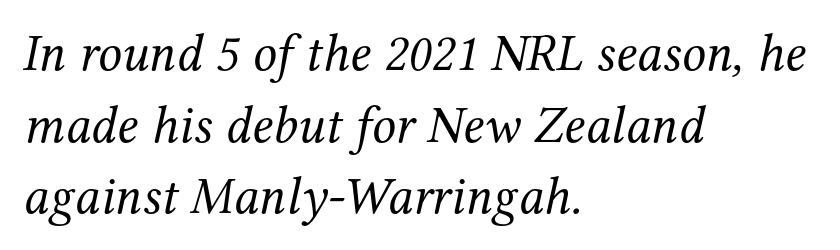
The image shows 53 px regular-weight serif type, italic (leaning right); set left-aligned, normal line spacing (1.35x), normal letter spacing, not underlined; medium stroke contrast and a medium x-height.
